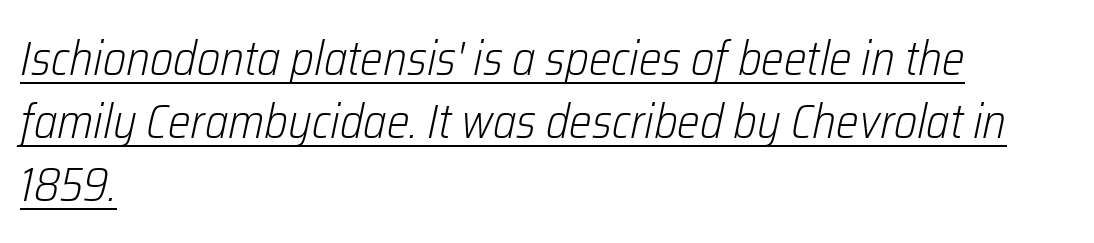
{"italic": "yes", "lean": "right", "slant_degrees": 12, "bold": "no", "weight": "light", "width": "condensed", "stroke_contrast": "low", "x_height": "medium", "monospaced": "no", "underline": "yes", "align": "left", "line_spacing": "normal", "line_spacing_ratio": 1.31, "letter_spacing": "normal", "letter_spacing_em": 0.0, "glyph_px": 48}
